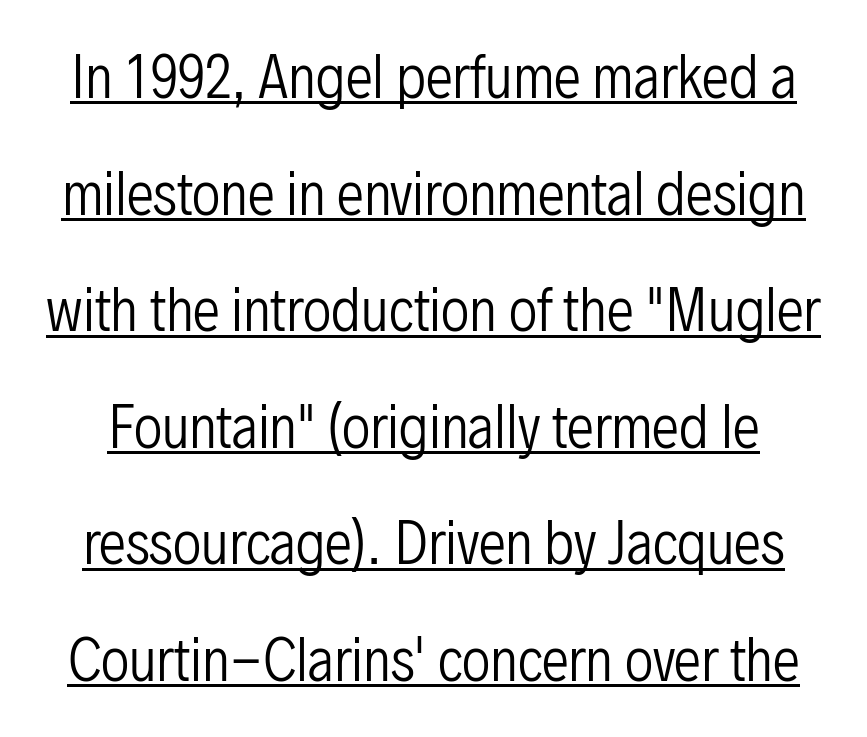
{"serif": "no", "italic": "no", "bold": "no", "weight": "regular", "width": "condensed", "stroke_contrast": "low", "x_height": "medium", "monospaced": "no", "underline": "yes", "line_spacing": "loose", "line_spacing_ratio": 2.12, "letter_spacing": "normal", "letter_spacing_em": 0.0, "glyph_px": 55}
